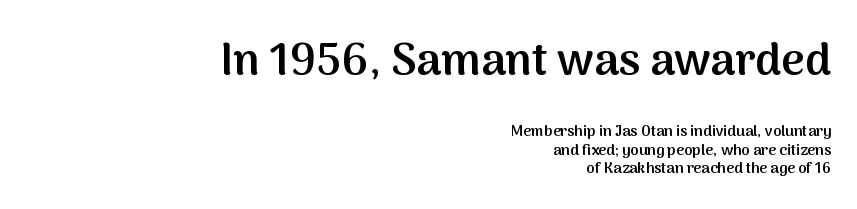
Q: Is the text bold? A: Semi-bold.
Q: Is the text italic (slanted)? A: No, it is upright.
Q: Is the typeface a serif or a sans-serif typeface? A: Sans-serif.
Q: Is the text underlined? A: No.
Q: How is the paragraph aligned? A: Right-aligned.
Q: Is the spacing between letters normal or unusually wide? A: Normal.
Q: Is the spacing between lines tight, normal or loose? A: Normal.
Q: Which block of text is set in a larger size, the first (top) or the second (bottom)? A: The first (top) one.
Q: Width (condensed, normal, or wide)? A: Normal.
Q: Stroke contrast? A: Medium.
Q: x-height? A: Medium.
Q: Monospaced? A: No.
